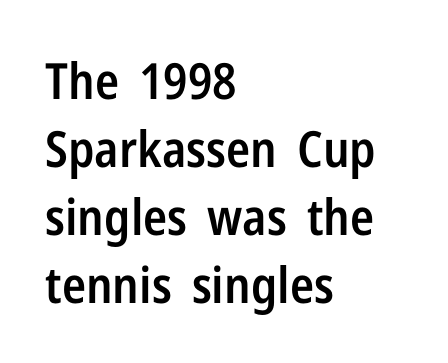
On the weight axis this lands at semibold, roughly 600. The vertical gap from one line to the next is medium. You could not count columns in this text — the font is proportionally spaced. The font family rendered here belongs to the sans-serif group. Short and long lines alike share a common starting point at left. The gap between lines stays unmarked.
